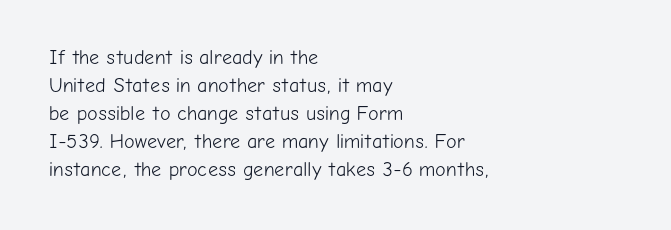
Q: Is the text bold? A: No.
Q: Is the text italic (slanted)? A: No, it is upright.
Q: Is the text underlined? A: No.
Q: How is the paragraph aligned? A: Left-aligned.
Q: Is the spacing between letters normal or unusually wide? A: Normal.
Q: Is the spacing between lines tight, normal or loose? A: Normal.
